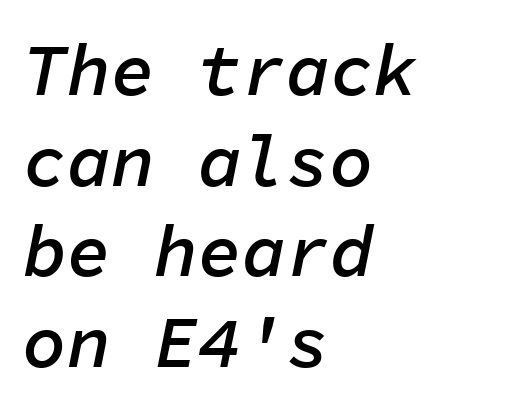
{"italic": "yes", "lean": "right", "slant_degrees": 11, "bold": "semi", "weight": "semibold", "width": "normal", "stroke_contrast": "low", "x_height": "medium", "monospaced": "yes", "underline": "no", "align": "left", "line_spacing_ratio": 1.24, "letter_spacing": "normal", "letter_spacing_em": 0.0, "glyph_px": 73}
